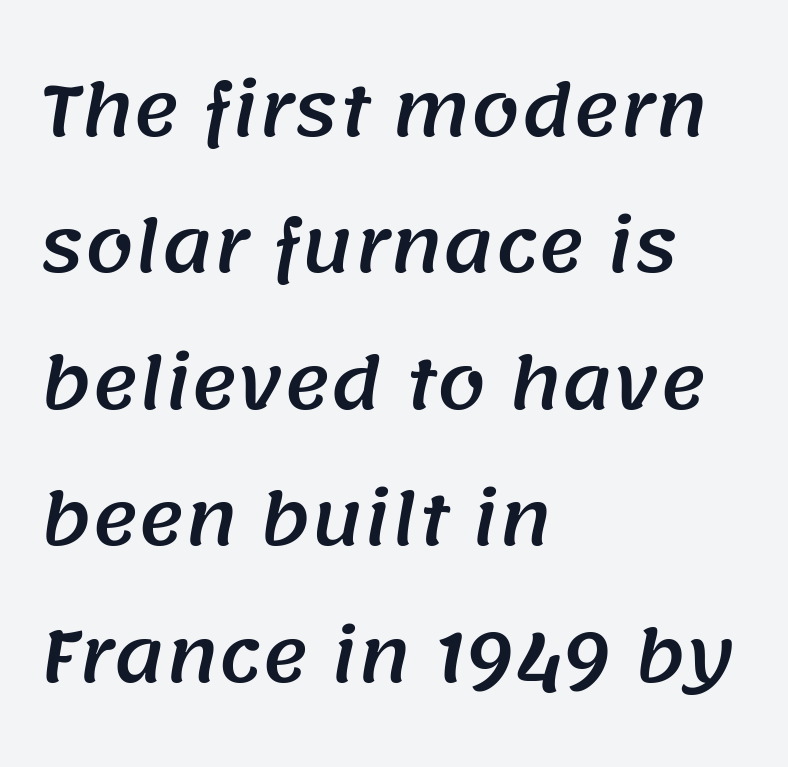
The image shows 70 px sans-serif type; set left-aligned, loose line spacing (1.95x), normal letter spacing, not underlined; medium stroke contrast and a large x-height.
